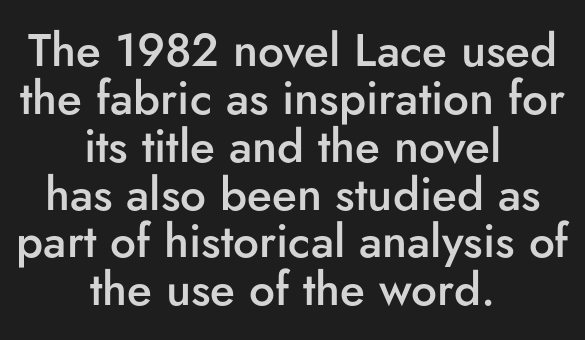
{"serif": "no", "italic": "no", "bold": "semi", "weight": "semibold", "width": "normal", "stroke_contrast": "low", "x_height": "small", "monospaced": "no", "underline": "no", "align": "center", "line_spacing": "tight", "line_spacing_ratio": 1.04, "letter_spacing": "normal", "letter_spacing_em": 0.0, "glyph_px": 46}
